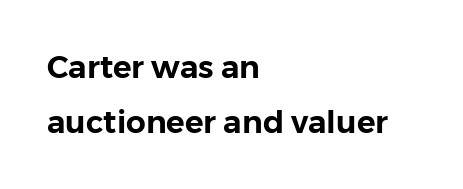
Q: Is the text italic (slanted)? A: No, it is upright.
Q: Is the typeface a serif or a sans-serif typeface? A: Sans-serif.
Q: Is the text underlined? A: No.
Q: How is the paragraph aligned? A: Left-aligned.
Q: Is the spacing between letters normal or unusually wide? A: Normal.
Q: Width (condensed, normal, or wide)? A: Normal.
Q: Stroke contrast? A: Low.
Q: x-height? A: Medium.
Q: Monospaced? A: No.
